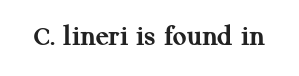
Q: Is the text bold? A: Yes.
Q: Is the text italic (slanted)? A: No, it is upright.
Q: Is the typeface a serif or a sans-serif typeface? A: Serif.
Q: Is the text underlined? A: No.
Q: Is the spacing between letters normal or unusually wide? A: Normal.
Q: Width (condensed, normal, or wide)? A: Normal.
Q: Stroke contrast? A: Medium.
Q: x-height? A: Medium.
Q: Monospaced? A: No.
